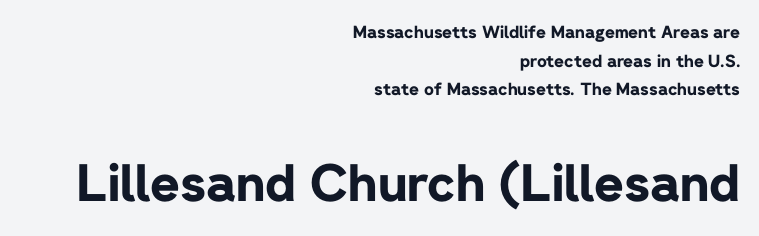
{"serif": "no", "italic": "no", "bold": "yes", "weight": "bold", "width": "normal", "stroke_contrast": "low", "x_height": "medium", "monospaced": "no", "underline": "no", "align": "right", "line_spacing": "normal", "line_spacing_ratio": 1.68, "letter_spacing": "normal", "letter_spacing_em": 0.0, "larger_block": "second", "size_ratio": 3.0, "glyph_px": 51}
